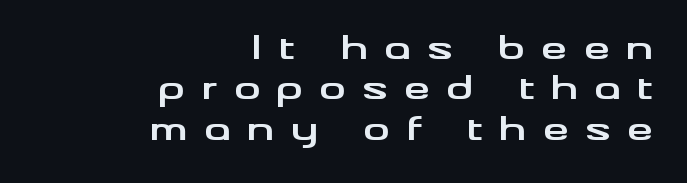
{"serif": "no", "italic": "no", "bold": "yes", "weight": "bold", "width": "wide", "stroke_contrast": "medium", "x_height": "small", "monospaced": "no", "underline": "no", "align": "right", "line_spacing_ratio": 1.22, "letter_spacing": "wide", "letter_spacing_em": 0.49, "glyph_px": 33}
